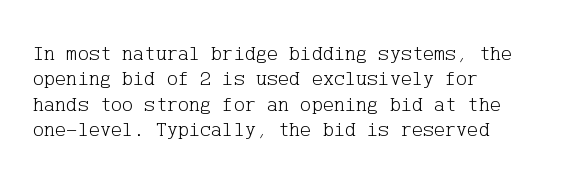
{"italic": "no", "bold": "no", "underline": "no", "align": "left", "line_spacing_ratio": 1.21, "letter_spacing": "normal", "letter_spacing_em": 0.0, "glyph_px": 21}
